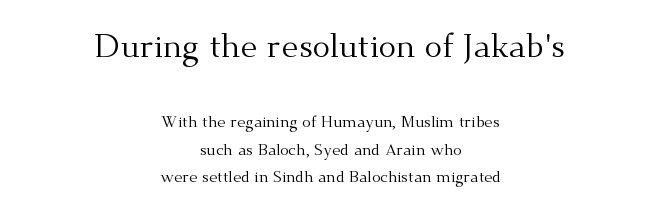
{"serif": "yes", "italic": "no", "bold": "no", "weight": "regular", "width": "normal", "stroke_contrast": "medium", "x_height": "small", "monospaced": "no", "underline": "no", "align": "center", "line_spacing": "normal", "line_spacing_ratio": 1.7, "letter_spacing": "normal", "letter_spacing_em": 0.0, "larger_block": "first", "size_ratio": 2.06, "glyph_px": 33}
